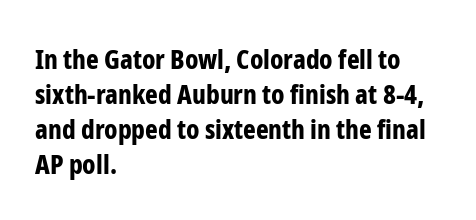
{"italic": "no", "bold": "yes", "underline": "no", "align": "left", "line_spacing": "normal", "line_spacing_ratio": 1.3, "letter_spacing": "normal", "letter_spacing_em": 0.0, "glyph_px": 27}
